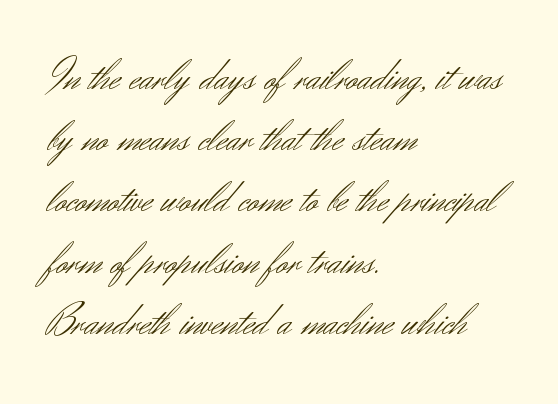
Q: Is the text bold? A: No.
Q: Is the text italic (slanted)? A: Yes.
Q: Is the typeface a serif or a sans-serif typeface? A: Sans-serif.
Q: Is the text underlined? A: No.
Q: How is the paragraph aligned? A: Left-aligned.
Q: Is the spacing between letters normal or unusually wide? A: Normal.
Q: Is the spacing between lines tight, normal or loose? A: Normal.
Q: Width (condensed, normal, or wide)? A: Normal.
Q: Stroke contrast? A: Medium.
Q: x-height? A: Small.
Q: Monospaced? A: No.
